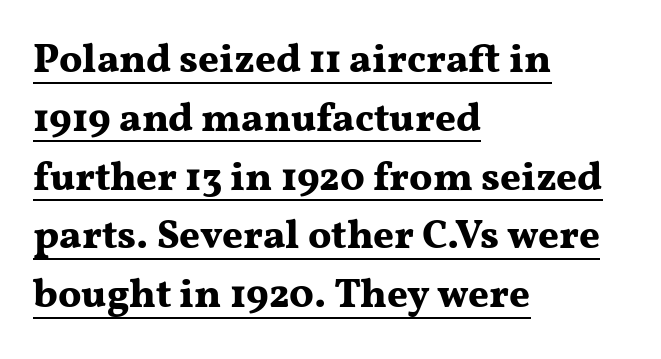
The image shows 40 px bold, wide serif type, upright; set left-aligned, normal line spacing (1.47x), normal letter spacing, underlined; medium stroke contrast and a medium x-height.
